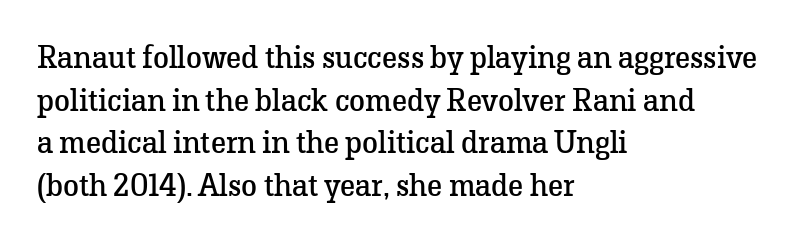
The image shows 32 px regular-weight serif type, upright; set left-aligned, normal line spacing (1.33x), normal letter spacing, not underlined; low stroke contrast and a medium x-height.
